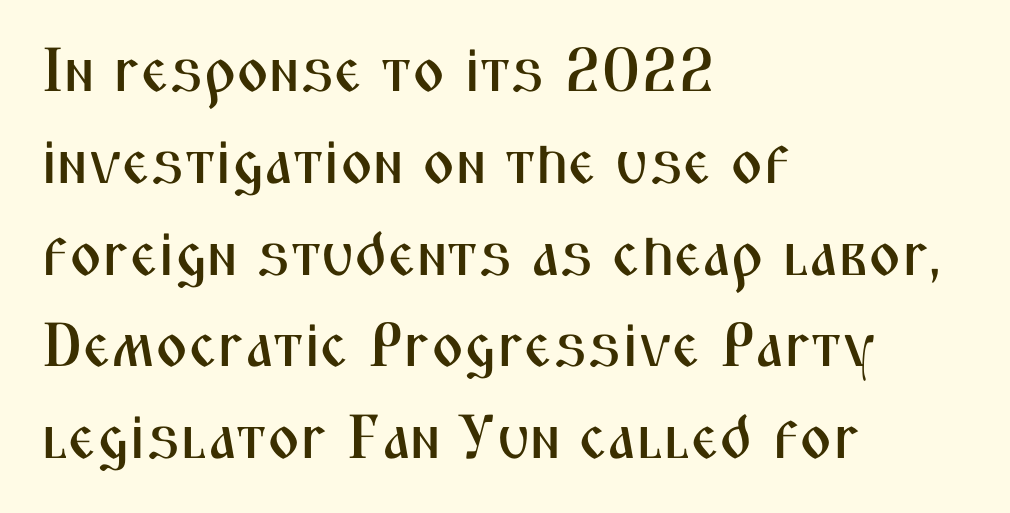
Q: Is the text italic (slanted)? A: No, it is upright.
Q: Is the typeface a serif or a sans-serif typeface? A: Sans-serif.
Q: Is the text underlined? A: No.
Q: How is the paragraph aligned? A: Left-aligned.
Q: Is the spacing between letters normal or unusually wide? A: Normal.
Q: Is the spacing between lines tight, normal or loose? A: Normal.
Q: Width (condensed, normal, or wide)? A: Condensed.
Q: Stroke contrast? A: Medium.
Q: x-height? A: Medium.
Q: Monospaced? A: No.
